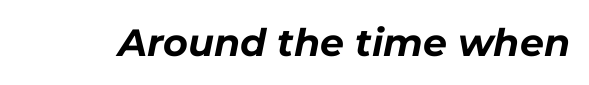
Q: Is the text bold? A: Yes.
Q: Is the text italic (slanted)? A: Yes, it leans right by about 11 degrees.
Q: Is the text underlined? A: No.
Q: Is the spacing between letters normal or unusually wide? A: Normal.
Q: Width (condensed, normal, or wide)? A: Normal.
Q: Stroke contrast? A: Low.
Q: x-height? A: Medium.
Q: Monospaced? A: No.
